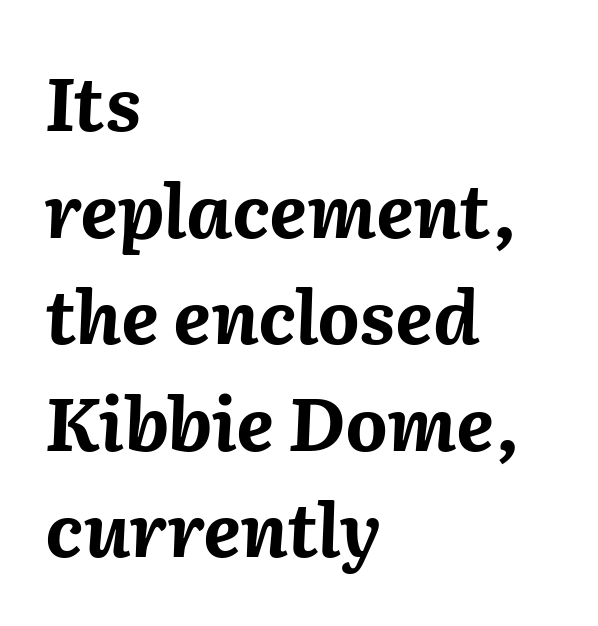
Nobody drew a line under any word here. A typesetter would call this proportional, since set widths differ per character. Nobody touched the tracking dial on this one. On the weight axis this lands at bold, roughly 700. Slanted lettering throughout. Evenly set lines give the paragraph a standard silhouette.
